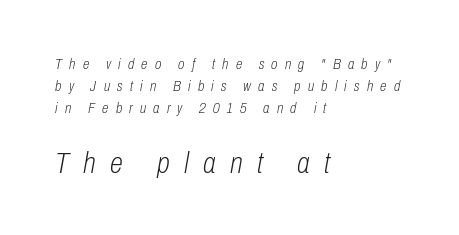
Q: Is the text bold? A: No.
Q: Is the text italic (slanted)? A: Yes, it leans right by about 10 degrees.
Q: Is the text underlined? A: No.
Q: How is the paragraph aligned? A: Left-aligned.
Q: Is the spacing between letters normal or unusually wide? A: Unusually wide.
Q: Is the spacing between lines tight, normal or loose? A: Normal.
Q: Which block of text is set in a larger size, the first (top) or the second (bottom)? A: The second (bottom) one.
Q: Width (condensed, normal, or wide)? A: Condensed.
Q: Stroke contrast? A: Low.
Q: x-height? A: Medium.
Q: Monospaced? A: No.
